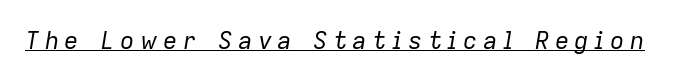
Q: Is the text bold? A: No.
Q: Is the text italic (slanted)? A: Yes, it leans right by about 9 degrees.
Q: Is the text underlined? A: Yes.
Q: Is the spacing between letters normal or unusually wide? A: Unusually wide.
